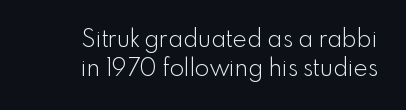
One-word summary of the alignment: right. The space beneath each line is pristine and unruled. Italic? Not at all — the glyphs are vertical. Words appear dense and cohesive because spacing is normal. Bold? No — there's no thickening of the strokes.
